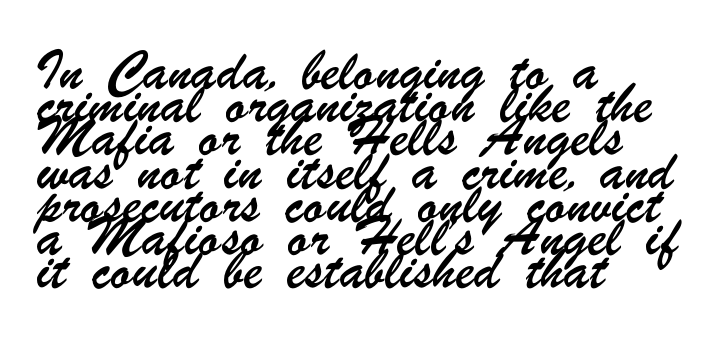
{"underline": "no", "align": "left", "line_spacing": "normal", "line_spacing_ratio": 1.33, "letter_spacing": "normal", "letter_spacing_em": 0.0, "glyph_px": 25}
